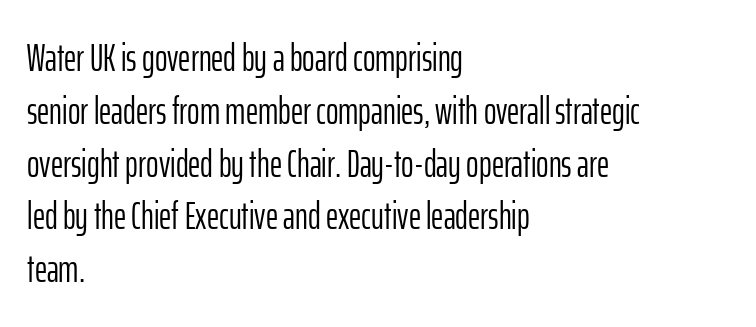
The image shows 38 px light, condensed sans-serif type, upright; set left-aligned, normal line spacing (1.39x), normal letter spacing, not underlined; low stroke contrast and a medium x-height.
